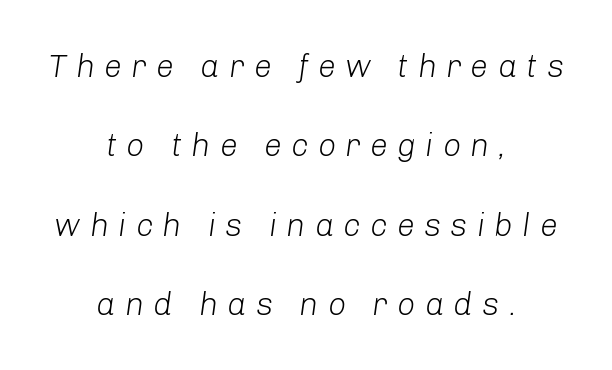
Compared with typical body copy, the letter spacing here is much looser. These lines are centered, leaving both edges ragged. The weight would be labelled regular, book, light, or lighter still. The baseline area is clear. Do the characters align in a grid? No, the font is proportional. The rendering applies a slant to the glyphs.
